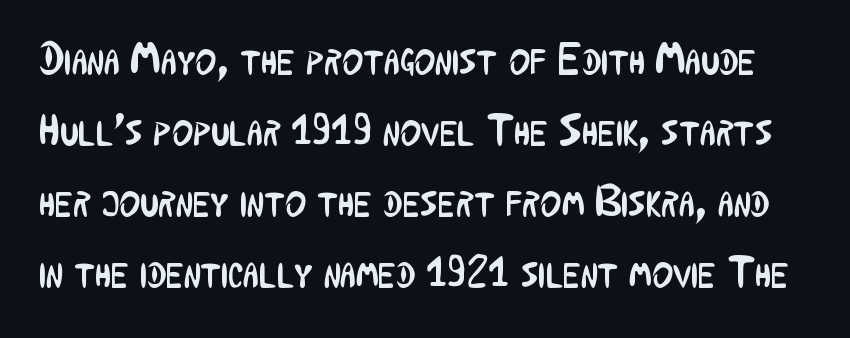
Vertically, the passage feels balanced, rows spaced as you'd expect. The rendering uses natural spacing where letterforms have individual widths. Letter spacing: default. Vertical strokes here are truly vertical. The cut favours lightness, reaching ordinary text weight at its darkest. The text was rendered using a sans face with plain stroke endings.
